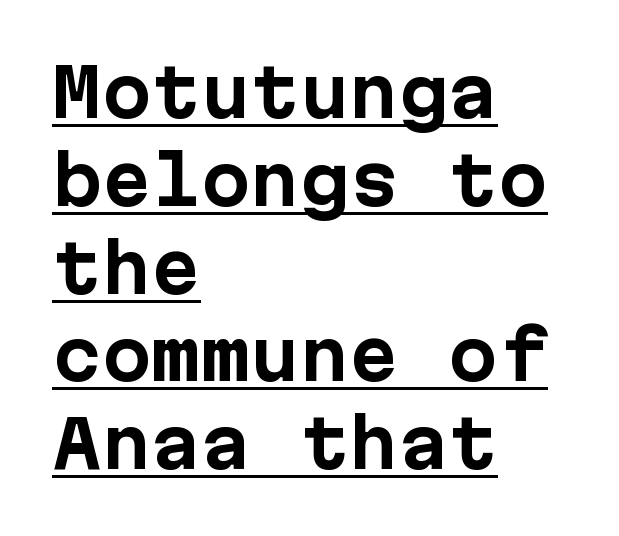
Q: Is the text bold? A: Yes.
Q: Is the text italic (slanted)? A: No, it is upright.
Q: Is the typeface a serif or a sans-serif typeface? A: Sans-serif.
Q: Is the text underlined? A: Yes.
Q: How is the paragraph aligned? A: Left-aligned.
Q: Is the spacing between letters normal or unusually wide? A: Normal.
Q: Is the spacing between lines tight, normal or loose? A: Normal.
Q: Width (condensed, normal, or wide)? A: Normal.
Q: Stroke contrast? A: Low.
Q: x-height? A: Medium.
Q: Monospaced? A: Yes.
